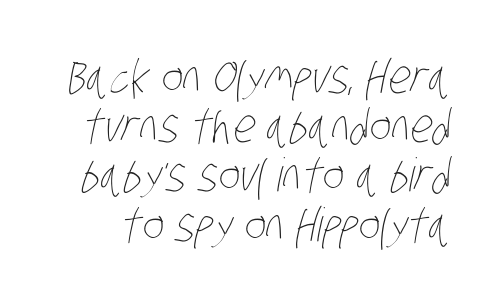
Q: Is the text bold? A: No.
Q: Is the text underlined? A: No.
Q: Is the spacing between letters normal or unusually wide? A: Normal.
Q: Is the spacing between lines tight, normal or loose? A: Tight.
Q: Width (condensed, normal, or wide)? A: Condensed.
Q: Stroke contrast? A: Low.
Q: x-height? A: Large.
Q: Monospaced? A: No.
